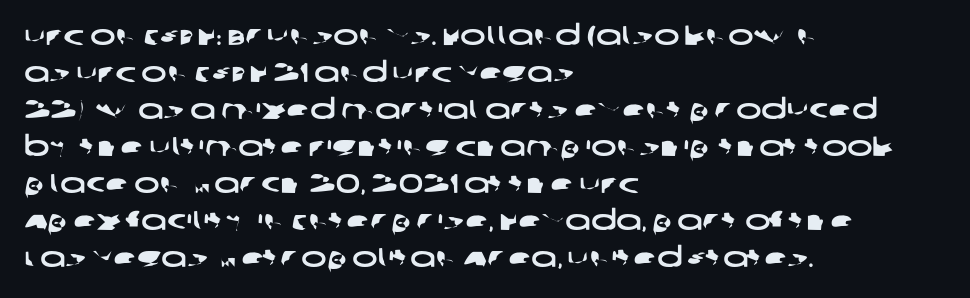
The image shows 27 px text type; set left-aligned, normal line spacing (1.37x), normal letter spacing, not underlined.
